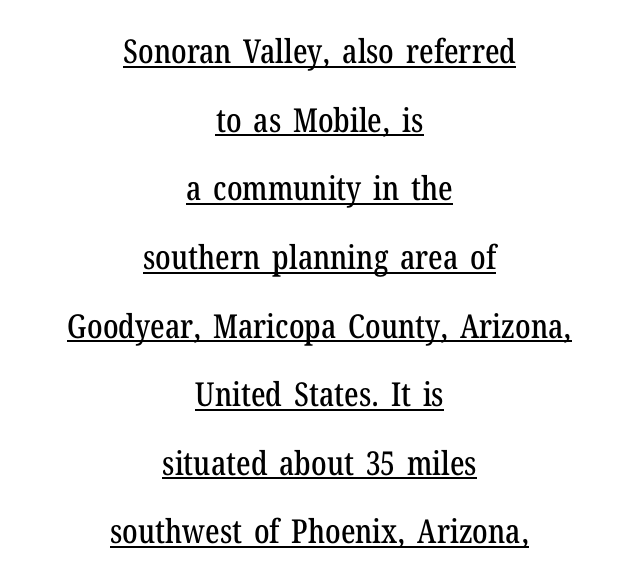
The letters advance in unequal steps, a hallmark of proportional type. If you folded the block vertically in half, each line would mirror itself in length. Regarding serifs, this sample has them. The passage shown stacks its lines with a broad gap. The line texture is even and compact thanks to regular tracking.
